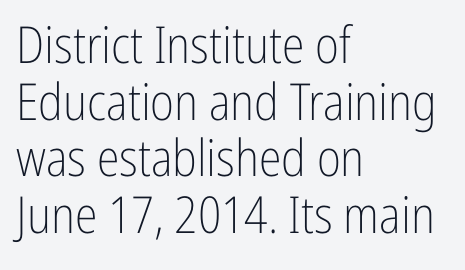
The image shows 51 px light, condensed sans-serif type, upright; set left-aligned, tight line spacing (1.11x), normal letter spacing, not underlined; low stroke contrast and a medium x-height.
